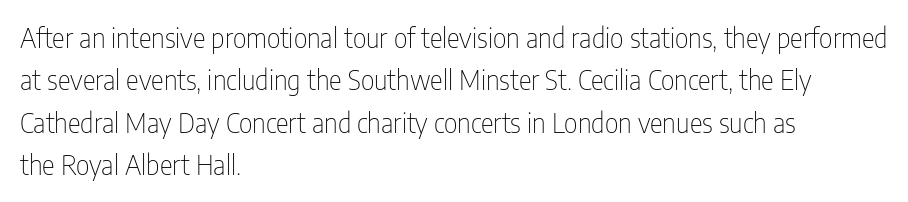
Characters follow at the spacing the type designer built in. Where is the straight margin? On the left. Weight: regular or lighter. Check the space under the baseline: it is left empty. Each new line begins a customary step beneath the previous one.
